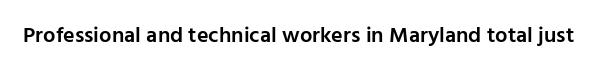
There is no visible air inserted between adjacent glyphs. The characters look somewhat weighty, a semibold short of true bold. Check the space under the baseline: it is left empty. Ascenders rise straight up at ninety degrees.
